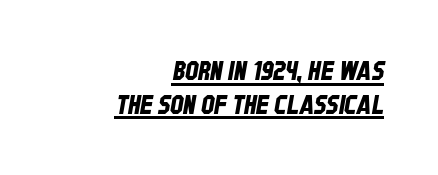
The image shows 26 px text type; set right-aligned, normal line spacing (1.29x), normal letter spacing, underlined.
